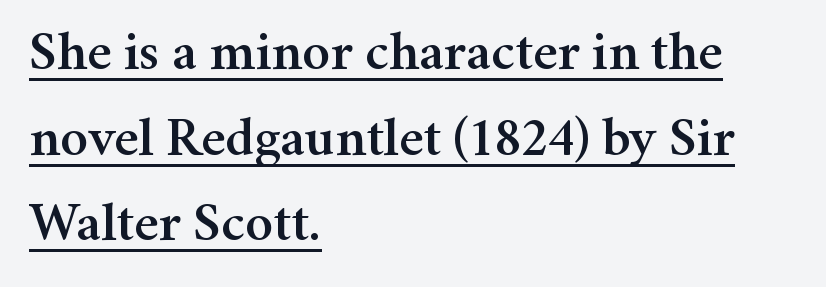
The image shows 56 px serif type, upright; set left-aligned, normal line spacing (1.53x), normal letter spacing, underlined; medium stroke contrast and a medium x-height.
